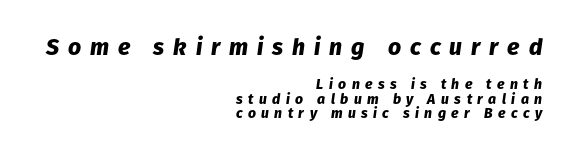
Each glyph is drawn with heavy, bold strokes. The whole block is typeset with a tilt. Alignment: flush right. Between these two stacked blocks, the higher one wins on size.
